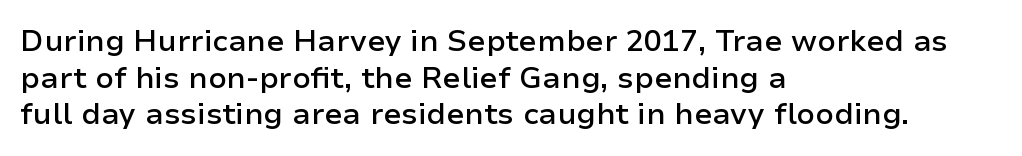
The horizontal fit of the characters is conventional and even. Stroke terminals: plain, sans-serif. Is this a fixed-width face? No — the glyphs have proportional, varying widths. Upright lettering throughout. The rendering anchors every line to the left-hand side.
